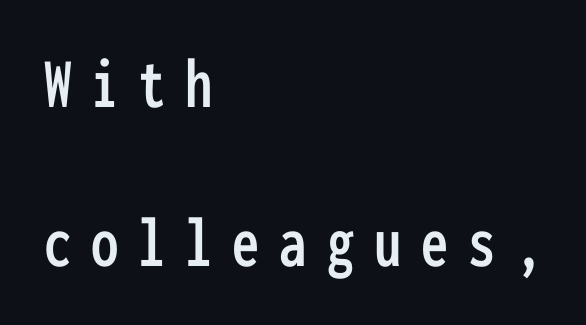
You could count columns in this text — the font is strictly monospaced. Display-style spreading of the glyphs; the letterfit is very open. You can tell from the bare stems that sans-serif type was used. The compositor pushed each line to the left boundary.
